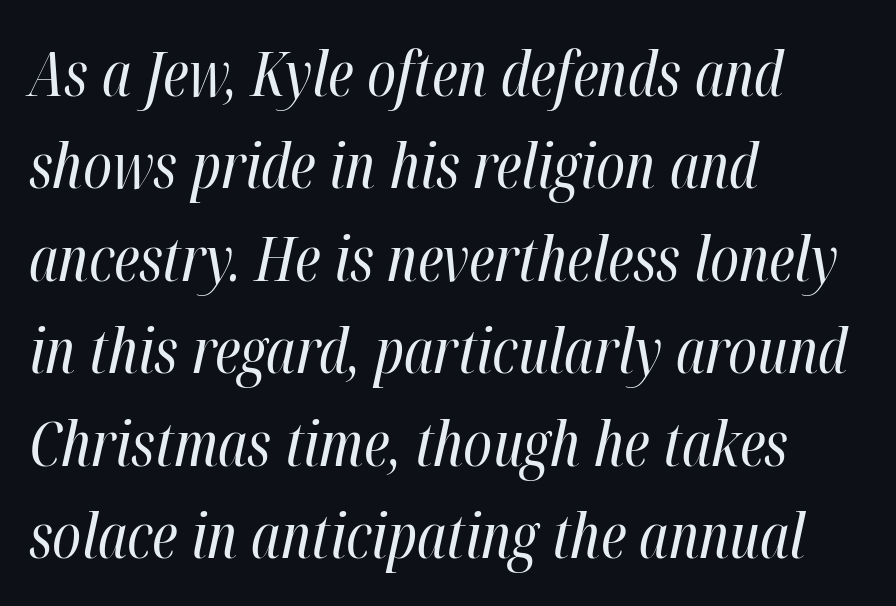
{"italic": "yes", "lean": "right", "slant_degrees": 12, "bold": "no", "weight": "regular", "width": "condensed", "stroke_contrast": "high", "x_height": "medium", "monospaced": "no", "underline": "no", "align": "left", "line_spacing": "normal", "line_spacing_ratio": 1.49, "letter_spacing": "normal", "letter_spacing_em": 0.0, "glyph_px": 62}
